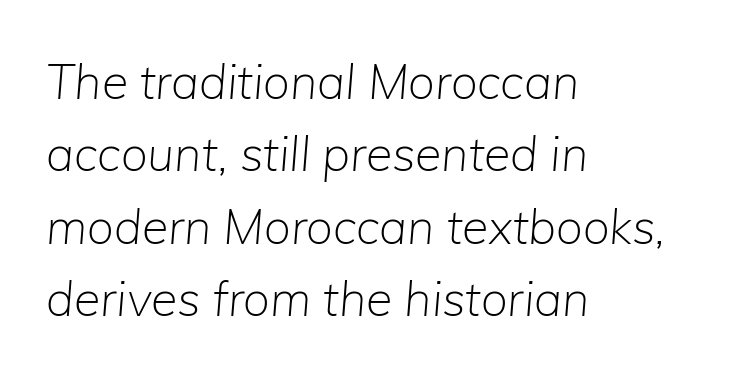
Q: Is the text bold? A: No.
Q: Is the text italic (slanted)? A: Yes, it leans right by about 5 degrees.
Q: Is the text underlined? A: No.
Q: How is the paragraph aligned? A: Left-aligned.
Q: Is the spacing between letters normal or unusually wide? A: Normal.
Q: Is the spacing between lines tight, normal or loose? A: Normal.
Q: Width (condensed, normal, or wide)? A: Normal.
Q: Stroke contrast? A: Low.
Q: x-height? A: Medium.
Q: Monospaced? A: No.
